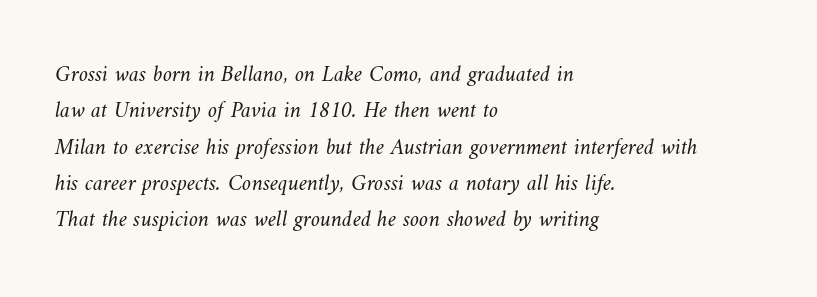
Q: Is the text bold? A: No.
Q: Is the text underlined? A: No.
Q: How is the paragraph aligned? A: Left-aligned.
Q: Is the spacing between letters normal or unusually wide? A: Normal.
Q: Is the spacing between lines tight, normal or loose? A: Normal.
